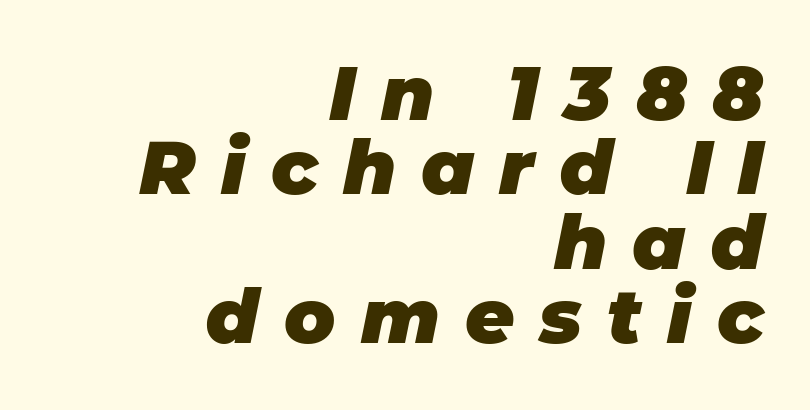
The image shows 76 px heavy type, italic (leaning right); set right-aligned, tight line spacing (0.98x), unusually wide letter spacing (+0.33 em), not underlined; low stroke contrast and a large x-height.
